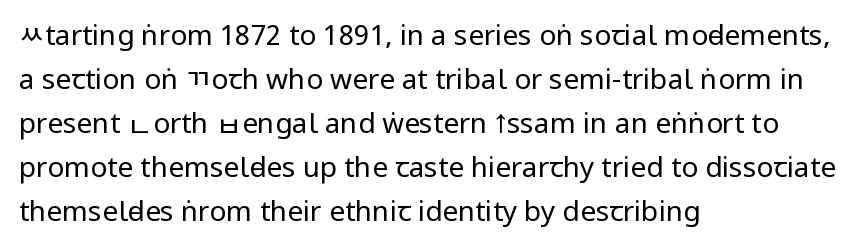
Short note: letters normally spaced. The weight would be labelled regular, book, light, or lighter still. Normally led — the rows are evenly, conventionally spaced. Quick note: underline off.
